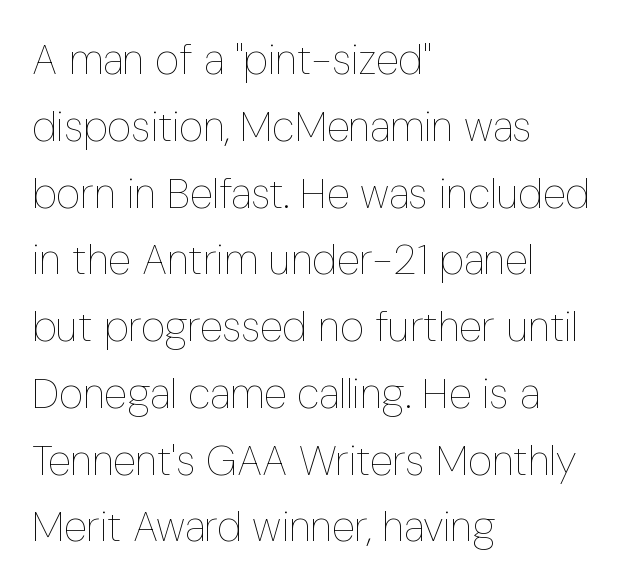
The image shows 42 px thin, condensed type, upright; set left-aligned, normal line spacing (1.59x), normal letter spacing, not underlined; low stroke contrast and a medium x-height.
